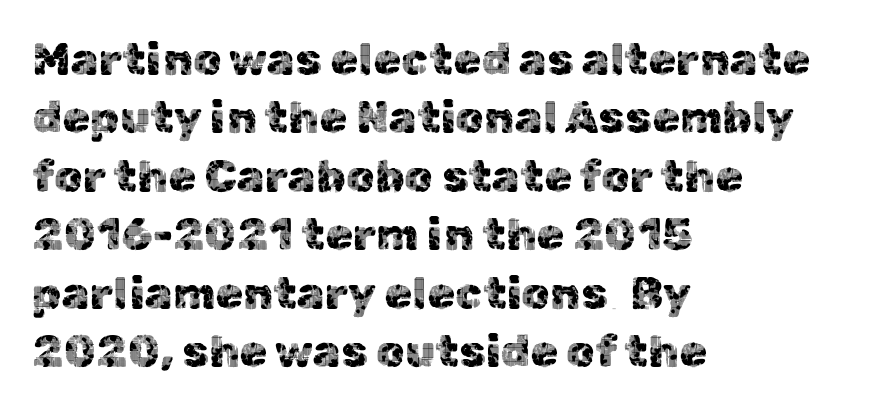
The line-height multiplier appears to be the usual default. Where is the straight margin? On the left. A sans-serif font was chosen for this passage. Every character sits straight up, as roman type does.
